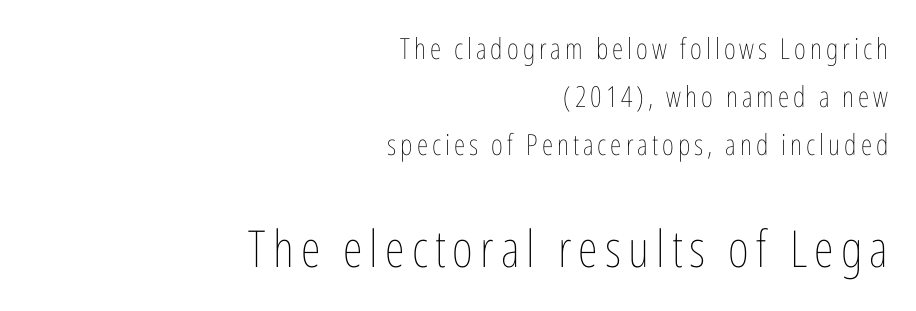
Q: Is the text bold? A: No.
Q: Is the text italic (slanted)? A: No, it is upright.
Q: Is the text underlined? A: No.
Q: How is the paragraph aligned? A: Right-aligned.
Q: Is the spacing between lines tight, normal or loose? A: Normal.
Q: Which block of text is set in a larger size, the first (top) or the second (bottom)? A: The second (bottom) one.
Q: Width (condensed, normal, or wide)? A: Condensed.
Q: Stroke contrast? A: Low.
Q: x-height? A: Medium.
Q: Monospaced? A: No.
